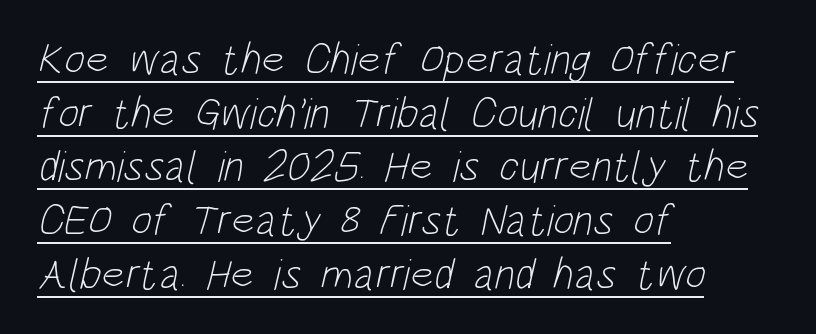
The image shows 44 px light, condensed sans-serif type; set left-aligned, line spacing 1.22x, normal letter spacing, underlined; low stroke contrast and a large x-height.
